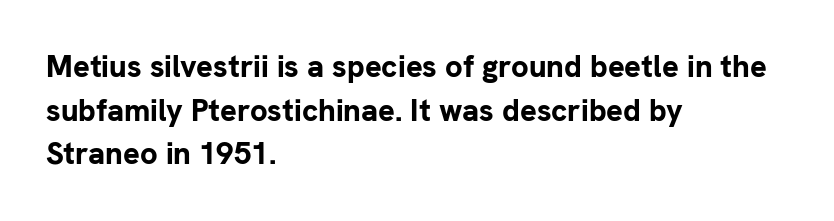
{"serif": "no", "italic": "no", "bold": "yes", "weight": "bold", "width": "normal", "stroke_contrast": "low", "x_height": "medium", "monospaced": "no", "underline": "no", "align": "left", "line_spacing": "normal", "line_spacing_ratio": 1.41, "letter_spacing": "normal", "letter_spacing_em": 0.0, "glyph_px": 31}
